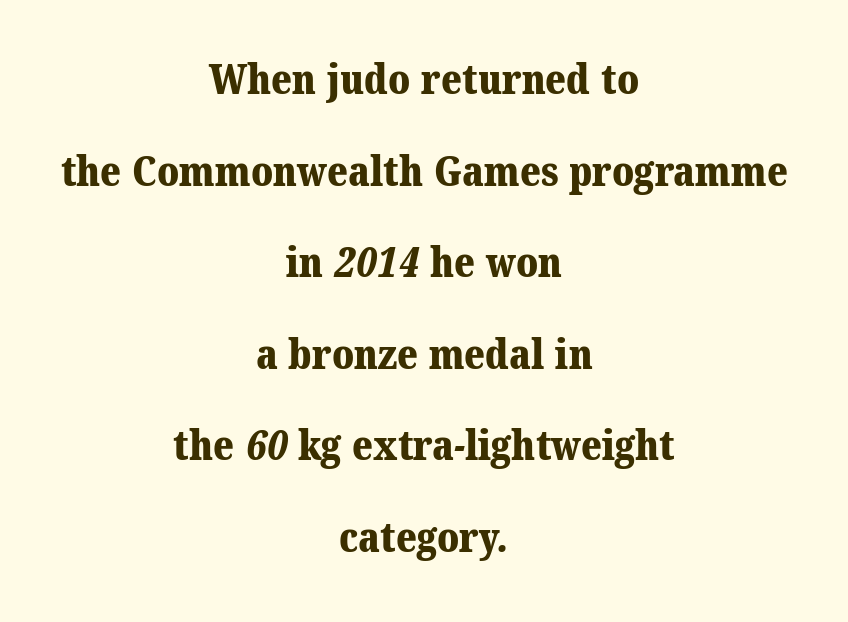
Q: Is the text bold? A: Yes.
Q: Is the typeface a serif or a sans-serif typeface? A: Serif.
Q: Is the text underlined? A: No.
Q: How is the paragraph aligned? A: Centered.
Q: Is the spacing between letters normal or unusually wide? A: Normal.
Q: Is the spacing between lines tight, normal or loose? A: Loose.
Q: Width (condensed, normal, or wide)? A: Normal.
Q: Stroke contrast? A: Medium.
Q: x-height? A: Medium.
Q: Monospaced? A: No.
